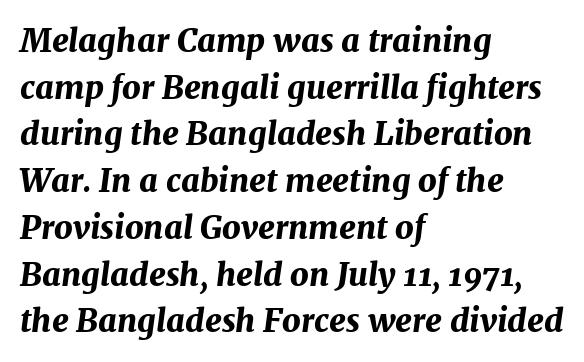
The passage shown is not underscored anywhere. Regarding leading, the lines here are spaced in the standard way. Reading down the block, your eye returns to a fixed left position each line. You'd pick this weight for a headline — it's a proper bold. Varying glyph widths throughout — classic text-font behaviour.
